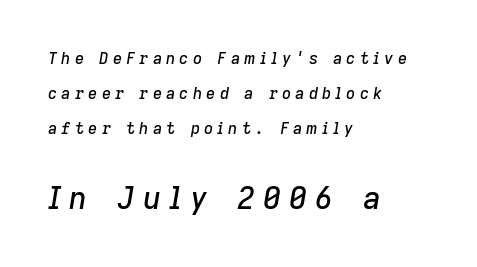
Q: Is the text italic (slanted)? A: Yes, it leans right by about 9 degrees.
Q: Is the text underlined? A: No.
Q: How is the paragraph aligned? A: Left-aligned.
Q: Is the spacing between letters normal or unusually wide? A: Unusually wide.
Q: Is the spacing between lines tight, normal or loose? A: Loose.
Q: Which block of text is set in a larger size, the first (top) or the second (bottom)? A: The second (bottom) one.
Q: Width (condensed, normal, or wide)? A: Normal.
Q: Stroke contrast? A: Low.
Q: x-height? A: Medium.
Q: Monospaced? A: No.
